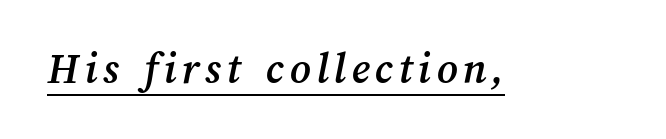
Q: Is the text underlined? A: Yes.
Q: Width (condensed, normal, or wide)? A: Normal.
Q: Stroke contrast? A: Medium.
Q: x-height? A: Medium.
Q: Monospaced? A: No.
